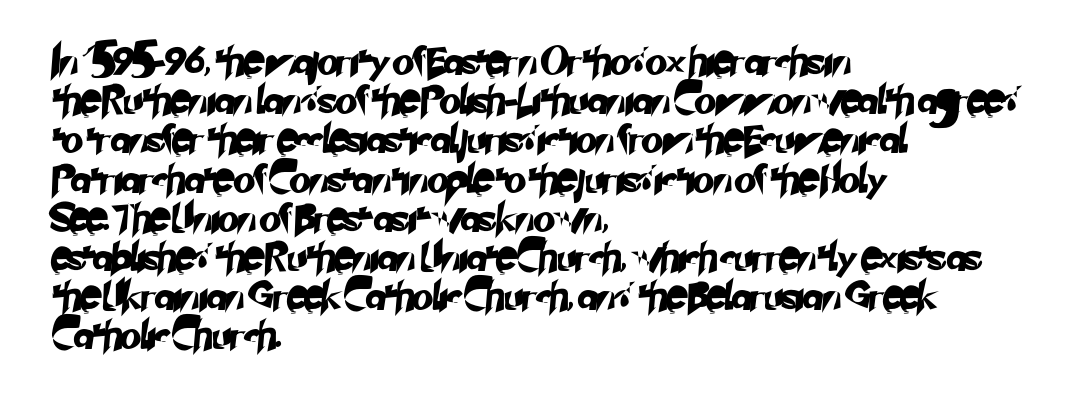
Notice how descenders clear the ascenders below comfortably — that's standard leading. Each word holds together tightly as a unit, with standard inter-letter gaps. These lines are rendered in a variable-pitch font. Caption: multi-line text, flush left, ragged right. The passage shown is typeset with a sans-serif family. Descenders are the only things crossing below the line.
